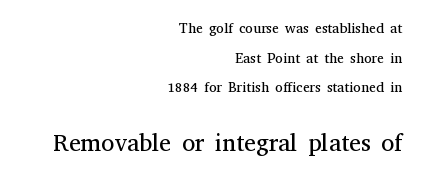
The image shows 24 px text type, upright; set right-aligned, loose line spacing (2.11x), normal letter spacing, not underlined; the second (bottom) block is 1.71x larger.
